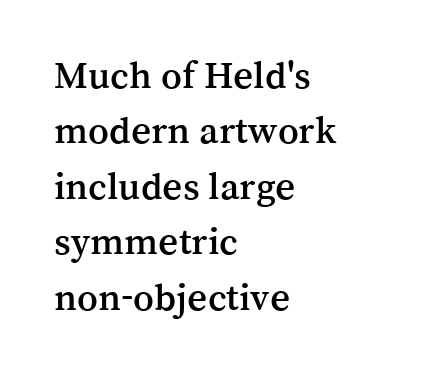
{"serif": "yes", "italic": "no", "width": "normal", "stroke_contrast": "medium", "x_height": "medium", "monospaced": "no", "underline": "no", "align": "left", "line_spacing": "normal", "line_spacing_ratio": 1.42, "letter_spacing": "normal", "letter_spacing_em": 0.0, "glyph_px": 39}
